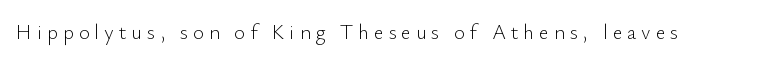
{"italic": "no", "bold": "no", "underline": "no", "letter_spacing": "wide", "letter_spacing_em": 0.23, "glyph_px": 21}
